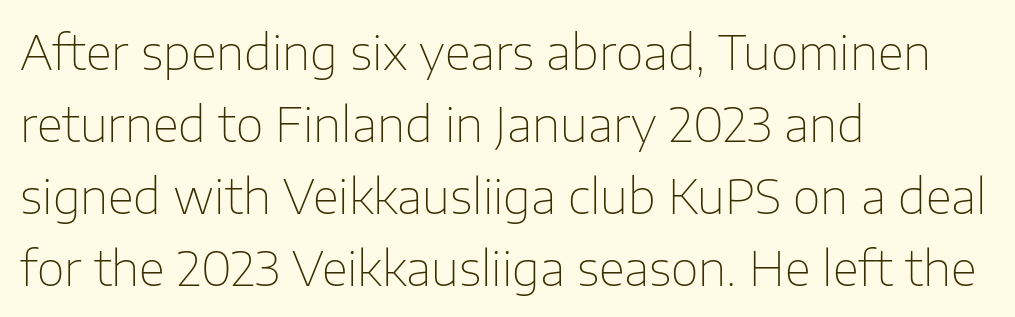
The image shows 48 px thin sans-serif type, upright; set left-aligned, normal line spacing (1.5x), normal letter spacing, not underlined; low stroke contrast and a medium x-height.
